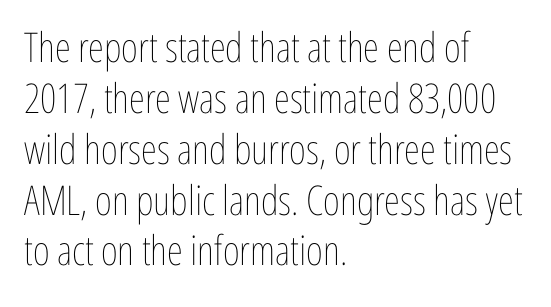
Quick note: underline off. The lettering holds an erect, upright posture throughout. Note the varied advance widths — an 'i' is clearly narrower than an 'm'. Summary of weight: not heavy and not bold.
